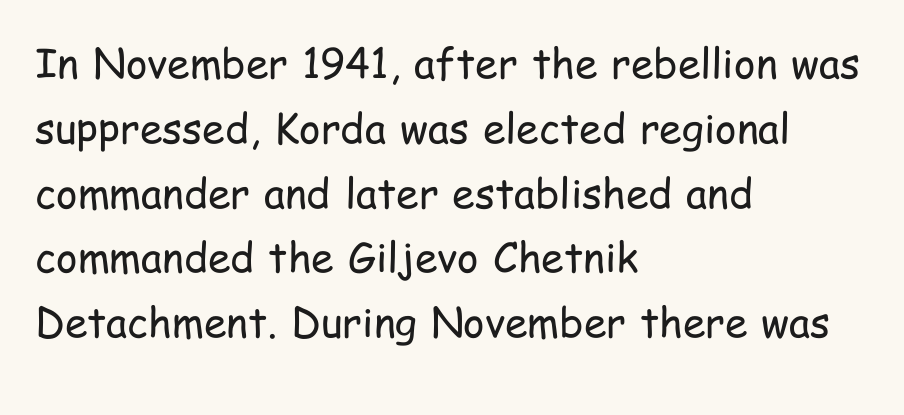
In terms of leading, this rendering sits right in the middle. Typographically, this falls in the sans-serif category. Characters follow at the spacing the type designer built in. Notice how the passage keeps a crisp vertical edge on the left only.
